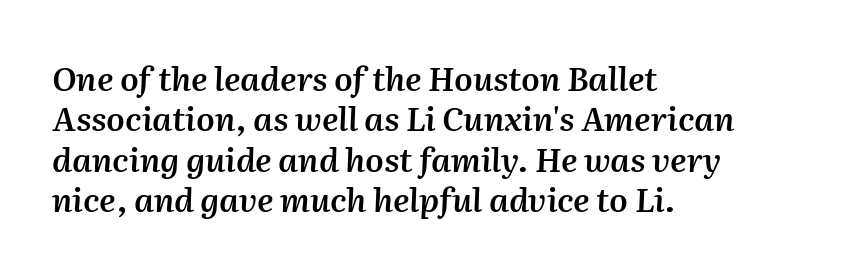
Q: Is the text bold? A: Semi-bold.
Q: Is the text italic (slanted)? A: Yes, it leans right by about 2 degrees.
Q: Is the text underlined? A: No.
Q: How is the paragraph aligned? A: Left-aligned.
Q: Is the spacing between letters normal or unusually wide? A: Normal.
Q: Width (condensed, normal, or wide)? A: Normal.
Q: Stroke contrast? A: Medium.
Q: x-height? A: Medium.
Q: Monospaced? A: No.
